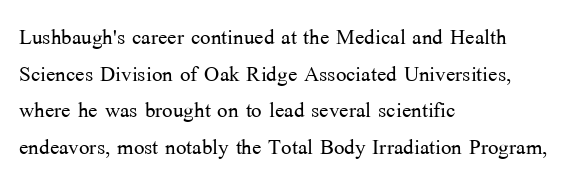
The image shows 28 px light serif type, upright; set left-aligned, normal line spacing (1.31x), normal letter spacing, not underlined; medium stroke contrast and a medium x-height.
